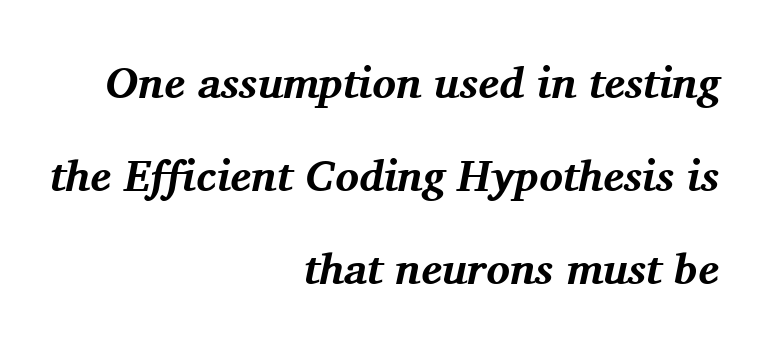
The image shows 44 px bold serif type, italic (leaning right); set right-aligned, loose line spacing (2.11x), normal letter spacing, not underlined; medium stroke contrast and a medium x-height.
